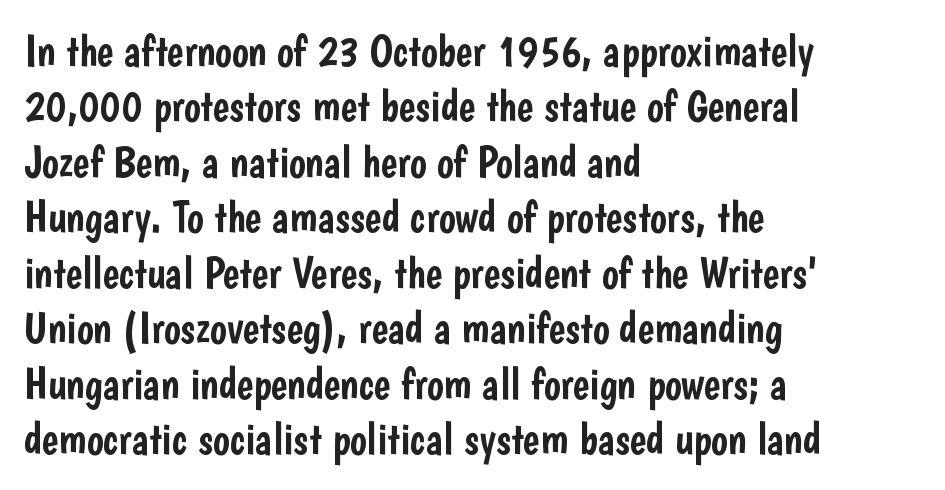
Check the space under the baseline: it is left empty. You could not count columns in this text — the font is proportionally spaced. Look at the tracking — it's just the regular setting, nothing added. Line beginnings align vertically; line endings do not. To sum up the face: it is a sans, with no serifs. The type sits square on the baseline with zero lean.
